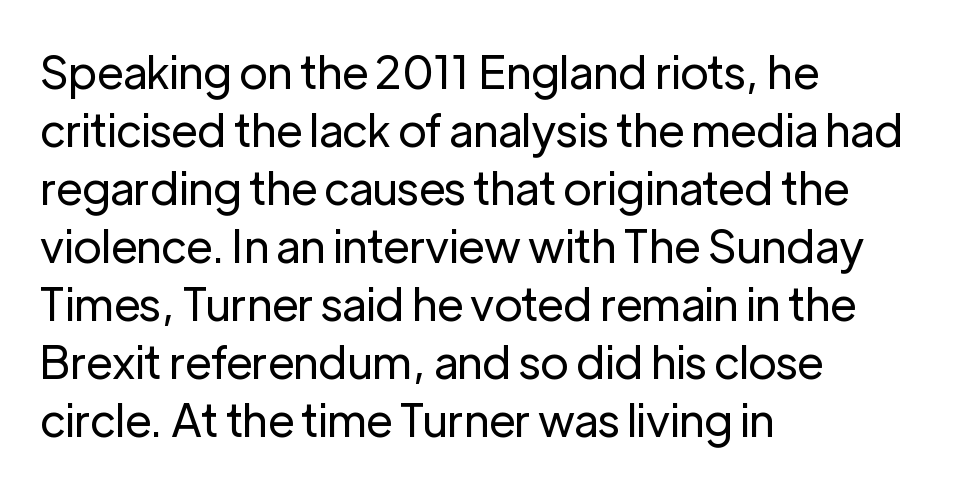
{"serif": "no", "italic": "no", "bold": "no", "weight": "regular", "width": "normal", "stroke_contrast": "low", "x_height": "medium", "monospaced": "no", "underline": "no", "align": "left", "line_spacing": "normal", "line_spacing_ratio": 1.29, "letter_spacing": "normal", "letter_spacing_em": 0.0, "glyph_px": 45}
